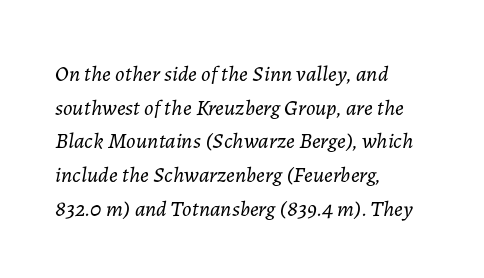
{"italic": "yes", "lean": "right", "slant_degrees": 7, "bold": "no", "underline": "no", "align": "left", "line_spacing": "normal", "line_spacing_ratio": 1.53, "letter_spacing": "normal", "letter_spacing_em": 0.0, "glyph_px": 22}
